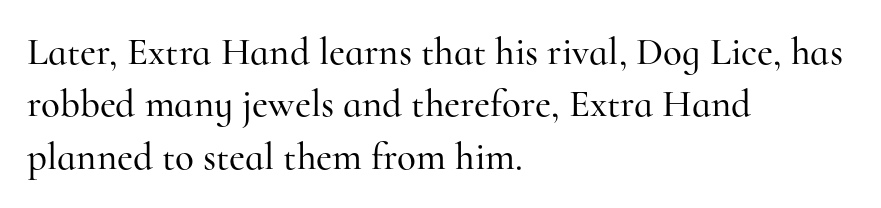
The image shows 39 px serif type, upright; set left-aligned, normal line spacing (1.34x), normal letter spacing, not underlined; high stroke contrast and a small x-height.
